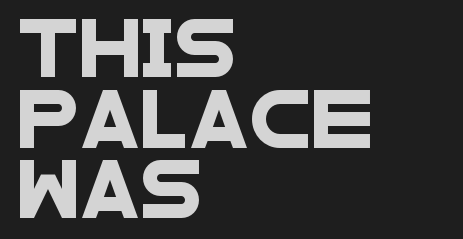
The image shows 56 px wide sans-serif type; set left-aligned, normal line spacing (1.26x), normal letter spacing, not underlined; low stroke contrast and a large x-height.
